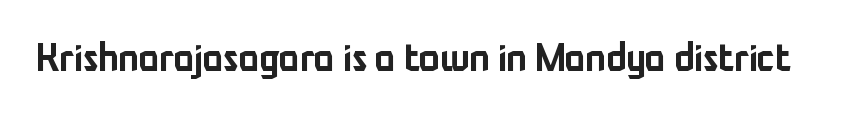
The image shows 38 px sans-serif type, upright; set normal letter spacing, not underlined; low stroke contrast and a medium x-height.
